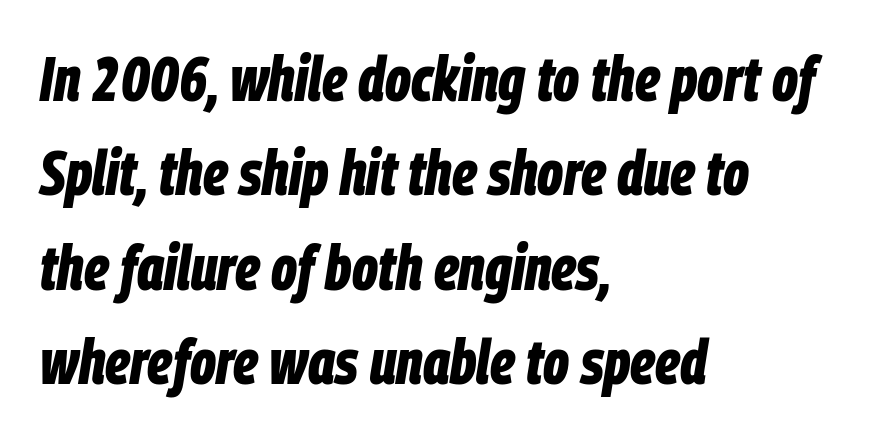
{"italic": "yes", "lean": "right", "slant_degrees": 9, "bold": "yes", "weight": "bold", "width": "condensed", "stroke_contrast": "low", "x_height": "large", "monospaced": "no", "underline": "no", "align": "left", "line_spacing": "normal", "line_spacing_ratio": 1.5, "letter_spacing": "normal", "letter_spacing_em": 0.0, "glyph_px": 63}
